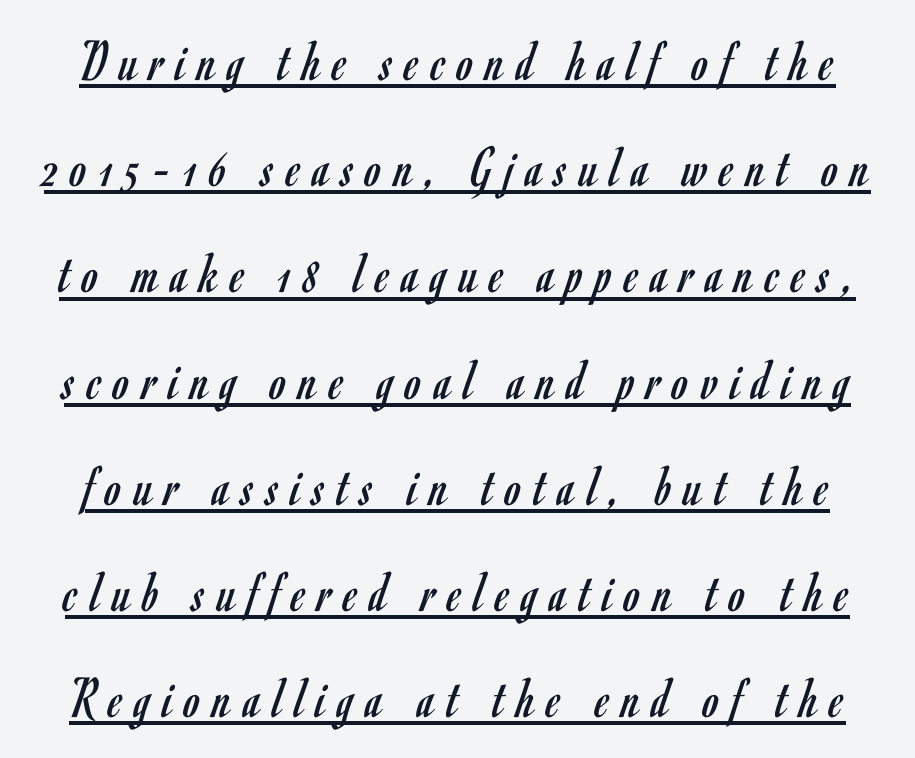
Q: Is the text bold? A: No.
Q: Is the text italic (slanted)? A: Yes.
Q: Is the typeface a serif or a sans-serif typeface? A: Sans-serif.
Q: Is the text underlined? A: Yes.
Q: Is the spacing between letters normal or unusually wide? A: Unusually wide.
Q: Width (condensed, normal, or wide)? A: Condensed.
Q: Stroke contrast? A: Low.
Q: x-height? A: Small.
Q: Monospaced? A: No.
